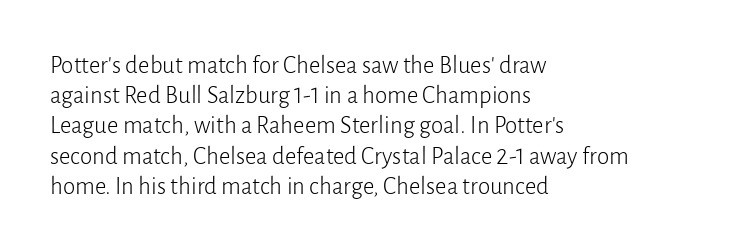
{"italic": "no", "bold": "no", "underline": "no", "align": "left", "line_spacing_ratio": 1.21, "letter_spacing": "normal", "letter_spacing_em": 0.0, "glyph_px": 25}
